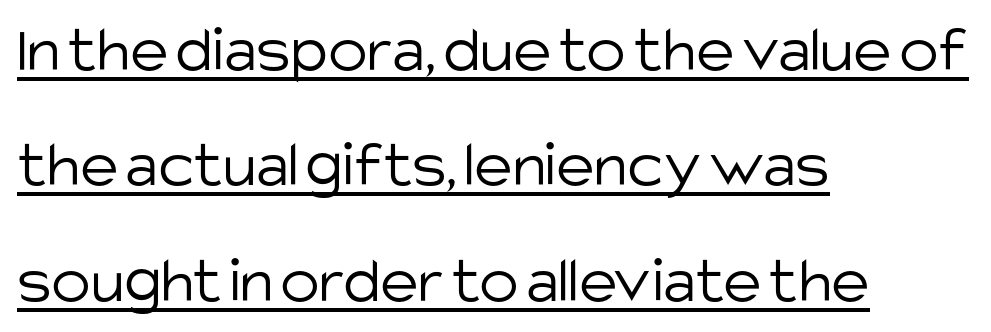
The image shows 66 px light sans-serif type, upright; set left-aligned, line spacing 1.75x, normal letter spacing, underlined; low stroke contrast and a large x-height.
